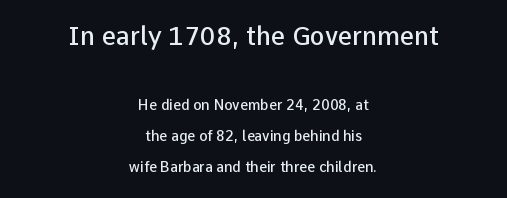
The image shows 25 px text type, upright; set centered, loose line spacing (2.21x), normal letter spacing, not underlined; the first (top) block is 1.79x larger.
